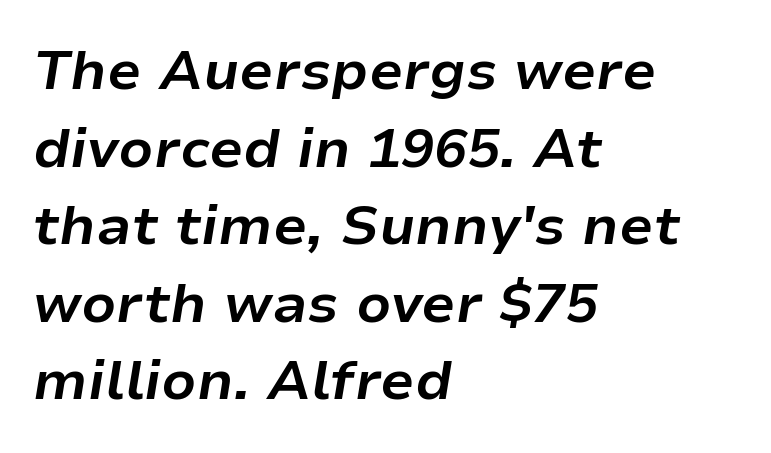
{"italic": "yes", "lean": "right", "slant_degrees": 9, "bold": "yes", "weight": "bold", "width": "normal", "stroke_contrast": "low", "x_height": "medium", "monospaced": "no", "underline": "no", "align": "left", "line_spacing": "normal", "line_spacing_ratio": 1.41, "letter_spacing": "normal", "letter_spacing_em": 0.0, "glyph_px": 55}
